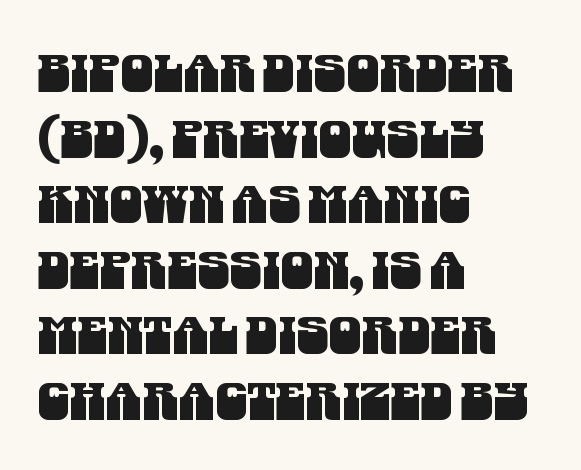
Normally led — the rows are evenly, conventionally spaced. The specimen omits any rule beneath the text block's lines. Is this a fixed-width face? No — the glyphs have proportional, varying widths. This sample uses a sans-serif face.
